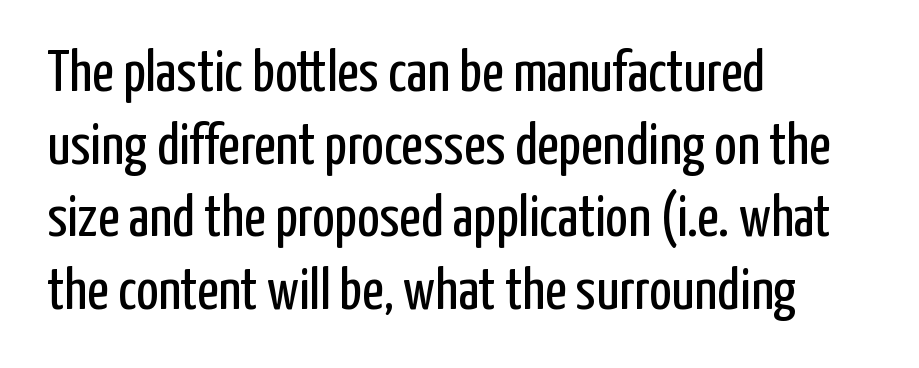
Q: Is the text bold? A: No.
Q: Is the text italic (slanted)? A: No, it is upright.
Q: Is the typeface a serif or a sans-serif typeface? A: Sans-serif.
Q: Is the text underlined? A: No.
Q: How is the paragraph aligned? A: Left-aligned.
Q: Is the spacing between letters normal or unusually wide? A: Normal.
Q: Width (condensed, normal, or wide)? A: Condensed.
Q: Stroke contrast? A: Low.
Q: x-height? A: Medium.
Q: Monospaced? A: No.
